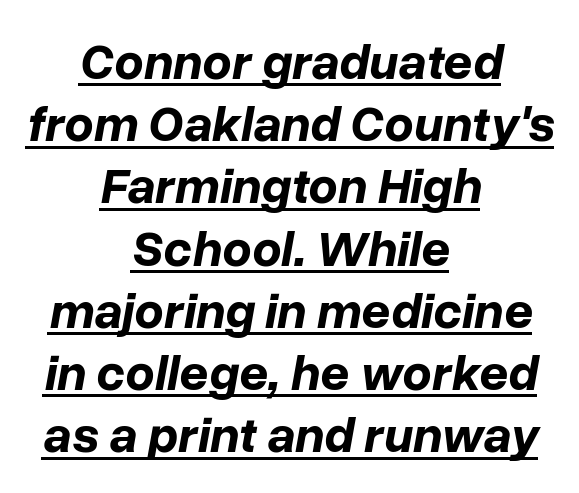
The image shows 51 px bold type, italic (leaning right); set centered, line spacing 1.22x, normal letter spacing, underlined; low stroke contrast and a medium x-height.
